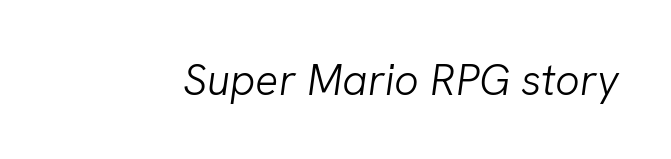
{"italic": "yes", "lean": "right", "slant_degrees": 8, "bold": "no", "weight": "light", "width": "normal", "stroke_contrast": "low", "x_height": "medium", "monospaced": "no", "underline": "no", "letter_spacing": "normal", "letter_spacing_em": 0.0, "glyph_px": 43}
